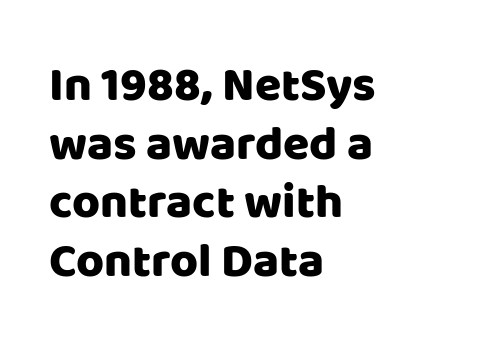
{"serif": "no", "italic": "no", "width": "normal", "stroke_contrast": "low", "x_height": "large", "monospaced": "no", "underline": "no", "align": "left", "line_spacing_ratio": 1.22, "letter_spacing": "normal", "letter_spacing_em": 0.0, "glyph_px": 48}
